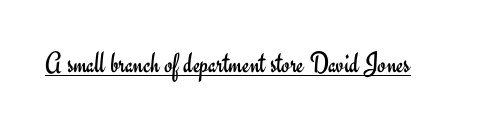
The image shows 30 px regular-weight sans-serif type; set normal letter spacing, underlined; low stroke contrast and a small x-height.
